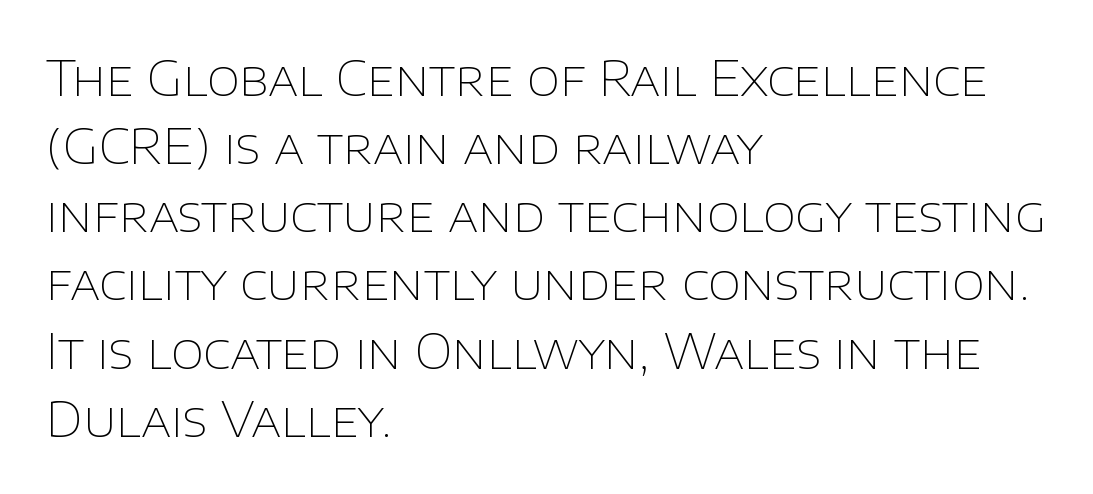
{"serif": "no", "italic": "no", "bold": "no", "weight": "thin", "width": "normal", "stroke_contrast": "low", "x_height": "large", "monospaced": "no", "underline": "no", "align": "left", "line_spacing": "normal", "line_spacing_ratio": 1.42, "letter_spacing": "normal", "letter_spacing_em": 0.0, "glyph_px": 48}
